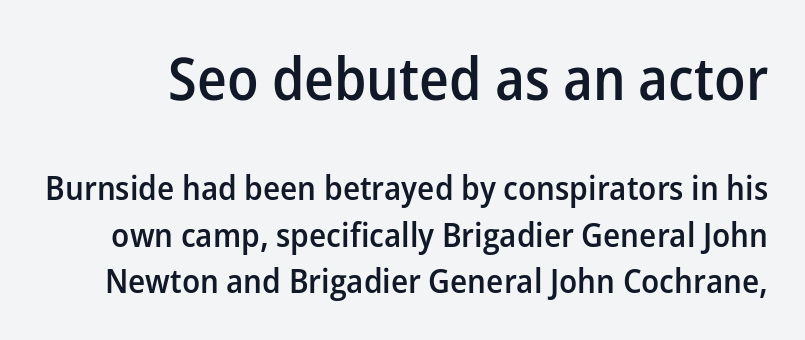
{"serif": "no", "italic": "no", "bold": "semi", "weight": "semibold", "width": "normal", "stroke_contrast": "low", "x_height": "medium", "monospaced": "no", "underline": "no", "line_spacing": "normal", "line_spacing_ratio": 1.36, "letter_spacing": "normal", "letter_spacing_em": 0.0, "larger_block": "first", "size_ratio": 1.74, "glyph_px": 59}
